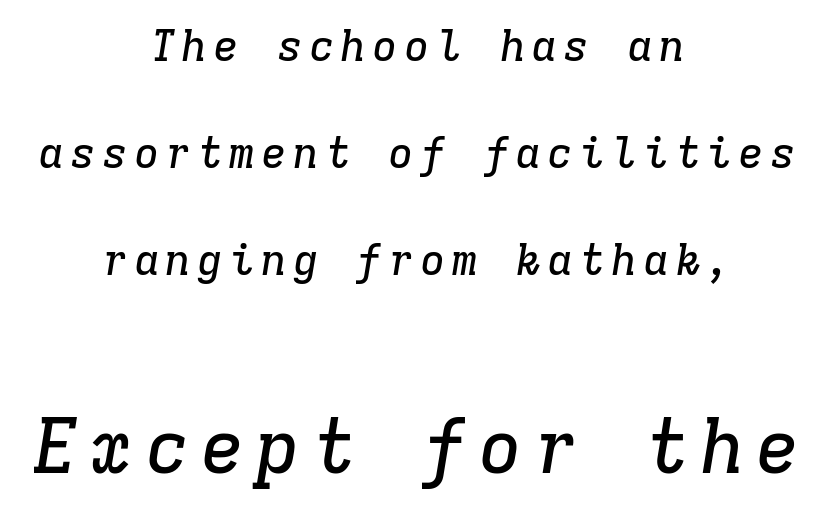
The image shows 75 px serif type, italic (leaning right), monospaced; set centered, loose line spacing (2.49x), not underlined; the second (bottom) block is 1.74x larger; low stroke contrast and a medium x-height.
